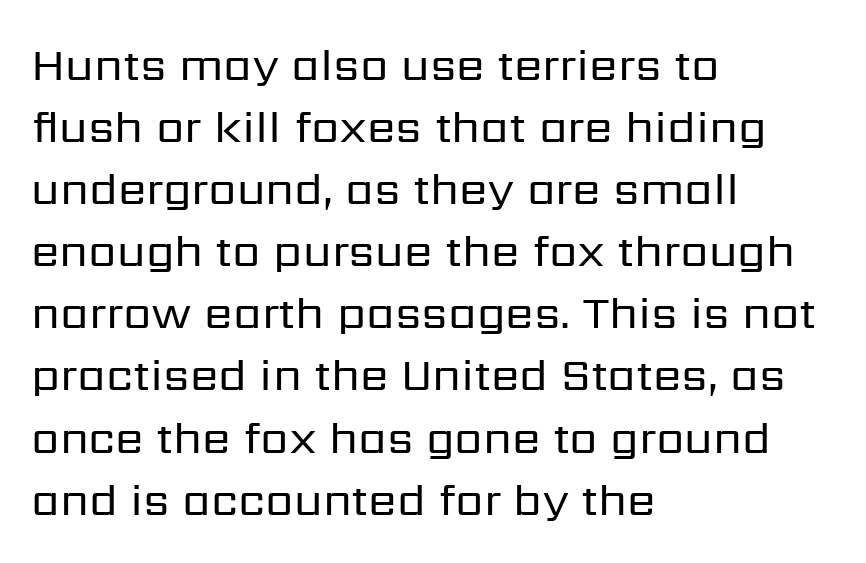
{"serif": "no", "italic": "no", "bold": "no", "weight": "regular", "width": "normal", "stroke_contrast": "low", "x_height": "medium", "monospaced": "no", "underline": "no", "align": "left", "line_spacing": "normal", "line_spacing_ratio": 1.35, "letter_spacing": "normal", "letter_spacing_em": 0.0, "glyph_px": 46}
